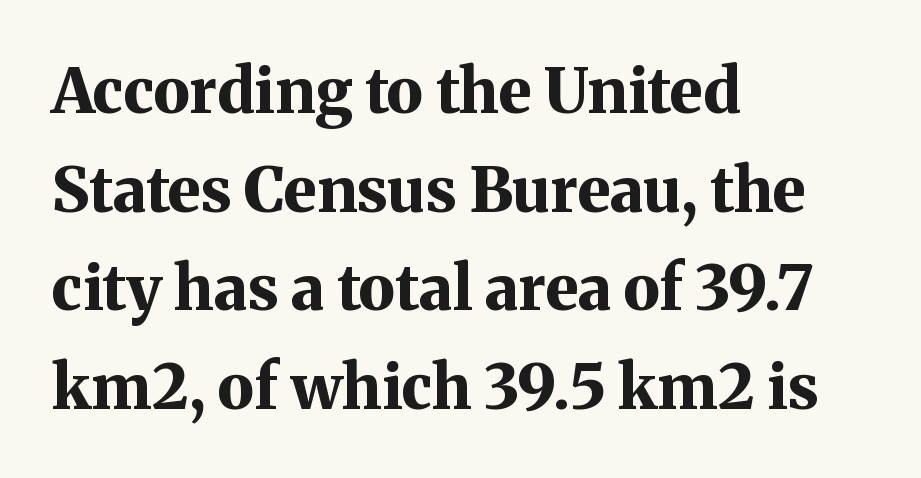
The image shows 62 px bold serif type, upright; set left-aligned, normal line spacing (1.59x), normal letter spacing, not underlined; medium stroke contrast and a medium x-height.
